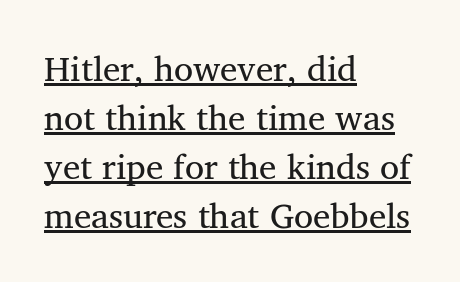
Q: Is the text bold? A: No.
Q: Is the typeface a serif or a sans-serif typeface? A: Serif.
Q: Is the text underlined? A: Yes.
Q: How is the paragraph aligned? A: Left-aligned.
Q: Is the spacing between letters normal or unusually wide? A: Normal.
Q: Is the spacing between lines tight, normal or loose? A: Normal.
Q: Width (condensed, normal, or wide)? A: Normal.
Q: Stroke contrast? A: Medium.
Q: x-height? A: Medium.
Q: Monospaced? A: No.
